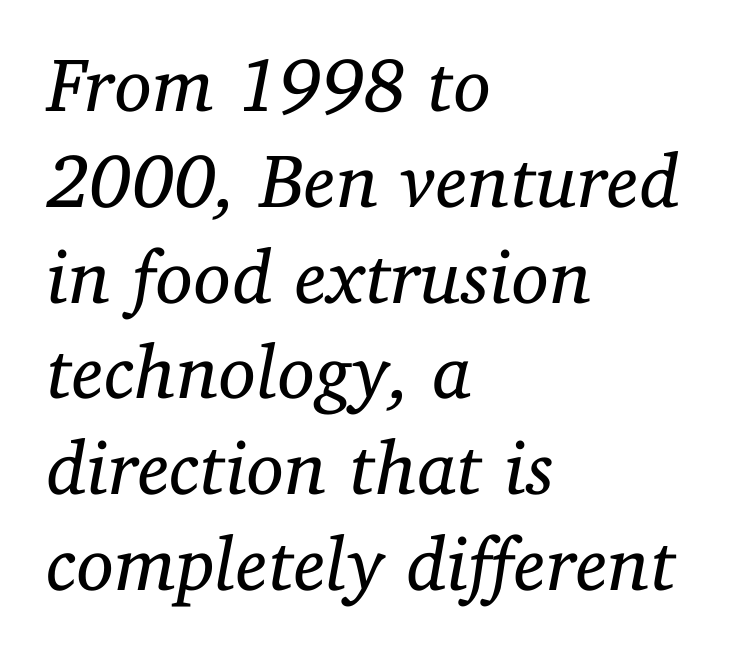
{"serif": "yes", "italic": "yes", "lean": "right", "slant_degrees": 11, "bold": "no", "weight": "regular", "width": "normal", "stroke_contrast": "low", "x_height": "medium", "monospaced": "no", "underline": "no", "align": "left", "line_spacing": "normal", "line_spacing_ratio": 1.26, "letter_spacing": "normal", "letter_spacing_em": 0.0, "glyph_px": 76}
